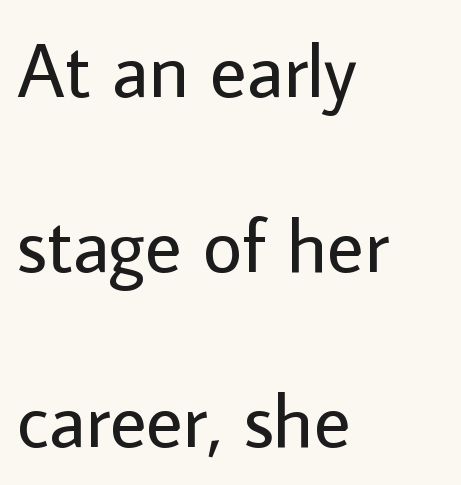
The image shows 77 px regular-weight sans-serif type, upright; set left-aligned, loose line spacing (2.27x), normal letter spacing, not underlined; low stroke contrast and a medium x-height.
